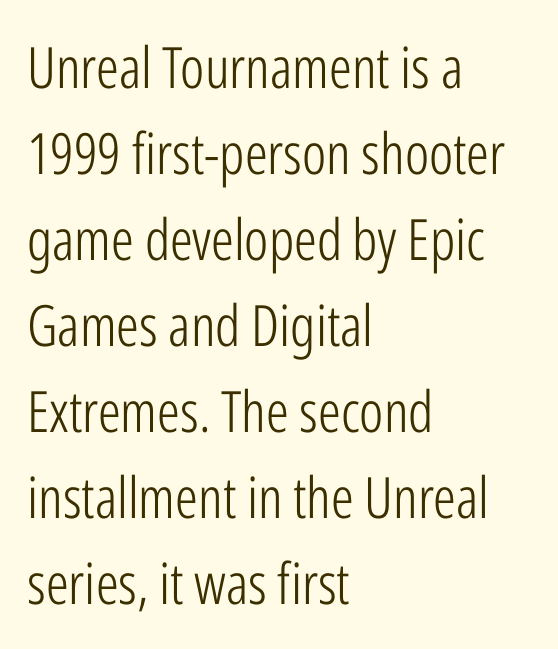
{"serif": "no", "italic": "no", "bold": "no", "weight": "light", "width": "condensed", "stroke_contrast": "low", "x_height": "medium", "monospaced": "no", "underline": "no", "align": "left", "line_spacing": "normal", "line_spacing_ratio": 1.51, "letter_spacing": "normal", "letter_spacing_em": 0.0, "glyph_px": 57}
